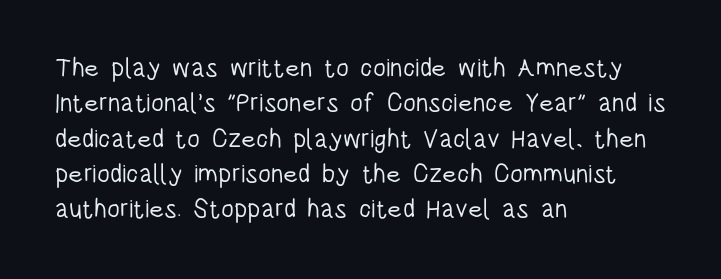
The image shows 26 px text type, upright; set left-aligned, normal line spacing (1.36x), normal letter spacing, not underlined.
